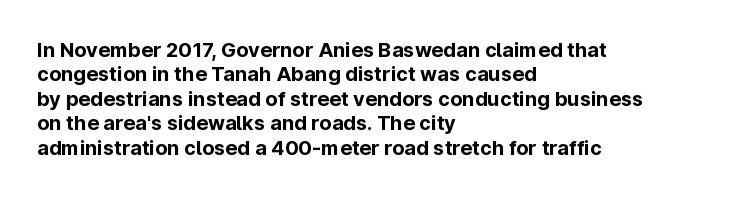
Q: Is the text bold? A: Yes.
Q: Is the text italic (slanted)? A: No, it is upright.
Q: Is the text underlined? A: No.
Q: How is the paragraph aligned? A: Left-aligned.
Q: Is the spacing between letters normal or unusually wide? A: Normal.
